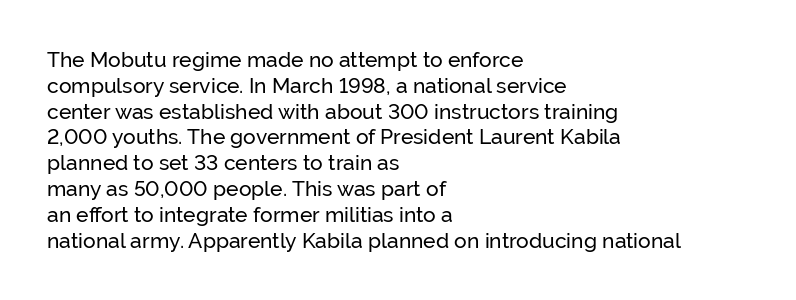
Q: Is the text italic (slanted)? A: No, it is upright.
Q: Is the text underlined? A: No.
Q: How is the paragraph aligned? A: Left-aligned.
Q: Is the spacing between letters normal or unusually wide? A: Normal.
